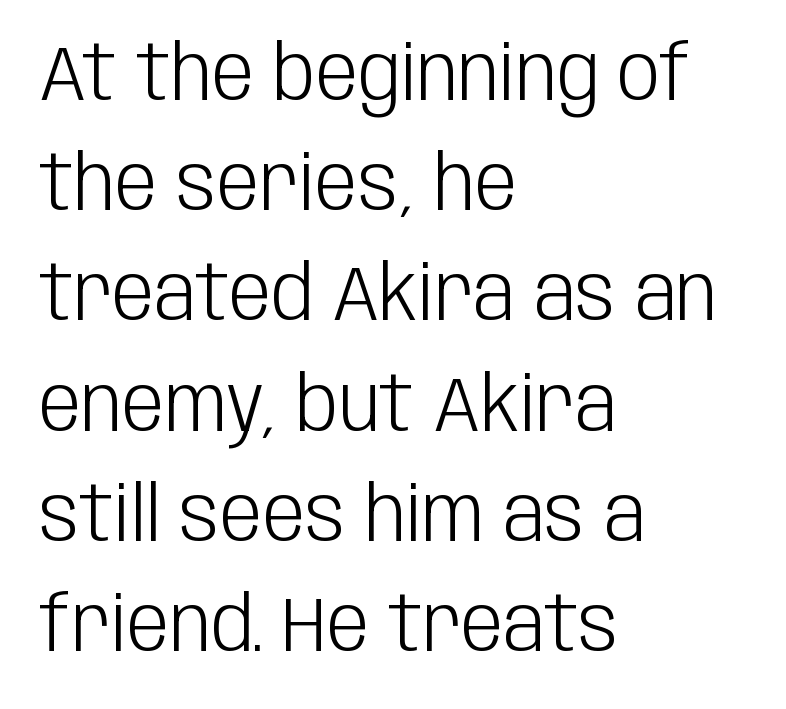
Looks like regular typesetting: each glyph gets only the width it needs. Normally led — the rows are evenly, conventionally spaced. The type sits square on the baseline with zero lean. Words float on clear page, feet unadorned. Default kerning and tracking; the words read as compact shapes.
